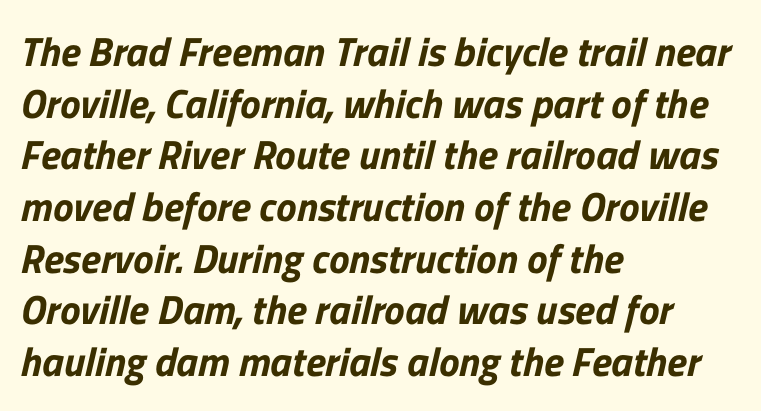
{"serif": "no", "width": "normal", "stroke_contrast": "low", "x_height": "medium", "monospaced": "no", "underline": "no", "align": "left", "line_spacing": "normal", "line_spacing_ratio": 1.26, "letter_spacing": "normal", "letter_spacing_em": 0.0, "glyph_px": 41}
